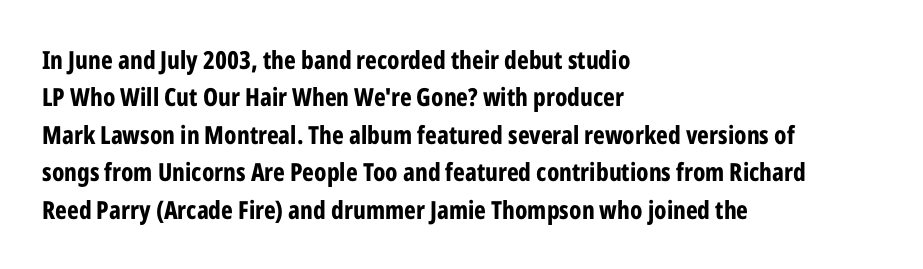
The image shows 25 px bold type, upright; set left-aligned, normal line spacing (1.5x), normal letter spacing, not underlined.
